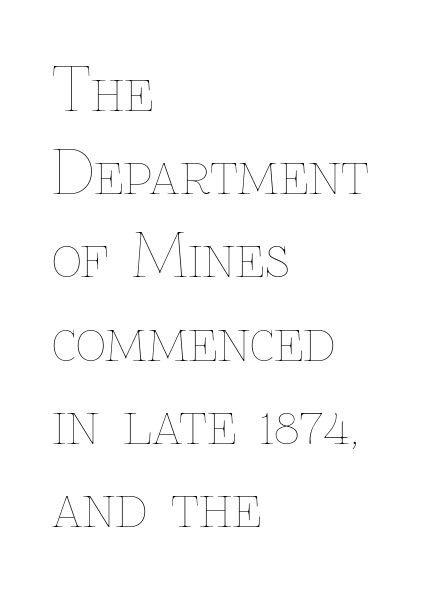
{"italic": "no", "bold": "no", "weight": "thin", "width": "normal", "stroke_contrast": "low", "x_height": "medium", "monospaced": "no", "underline": "no", "align": "left", "line_spacing": "normal", "line_spacing_ratio": 1.41, "letter_spacing": "normal", "letter_spacing_em": 0.0, "glyph_px": 59}
